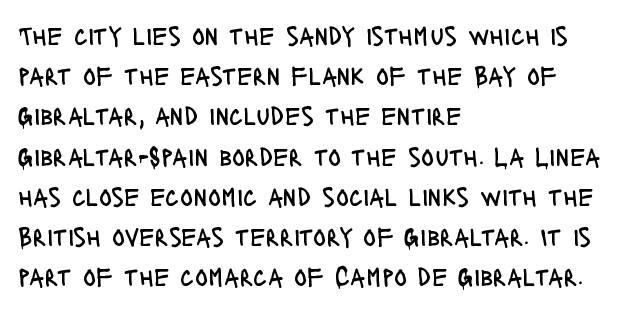
The image shows 27 px text type, upright; set left-aligned, normal line spacing (1.49x), normal letter spacing, not underlined.
